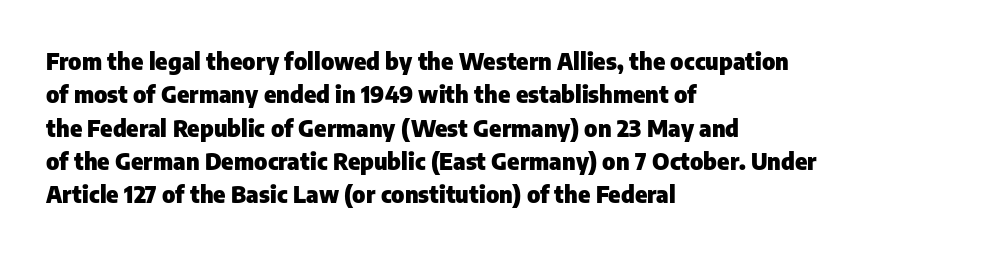
The image shows 23 px bold type, upright; set left-aligned, normal line spacing (1.45x), normal letter spacing, not underlined.
